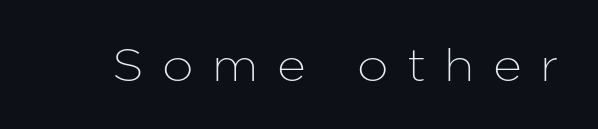
The image shows 45 px sans-serif type, upright; set unusually wide letter spacing (+0.41 em), not underlined; low stroke contrast and a medium x-height.
